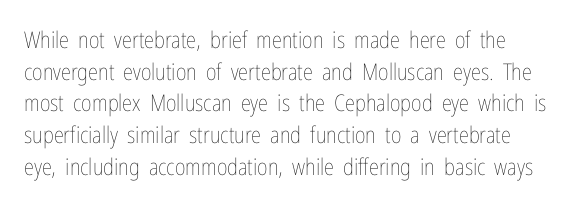
Only glyphs here, with clear space below each row. These lines sit exactly where default settings would place them. Stem width sits at or under what a default text font uses. You can tell it's not italic because the verticals are truly vertical.
